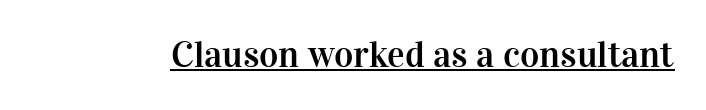
{"serif": "yes", "italic": "no", "width": "normal", "stroke_contrast": "high", "x_height": "medium", "monospaced": "no", "underline": "yes", "letter_spacing": "normal", "letter_spacing_em": 0.0, "glyph_px": 37}
